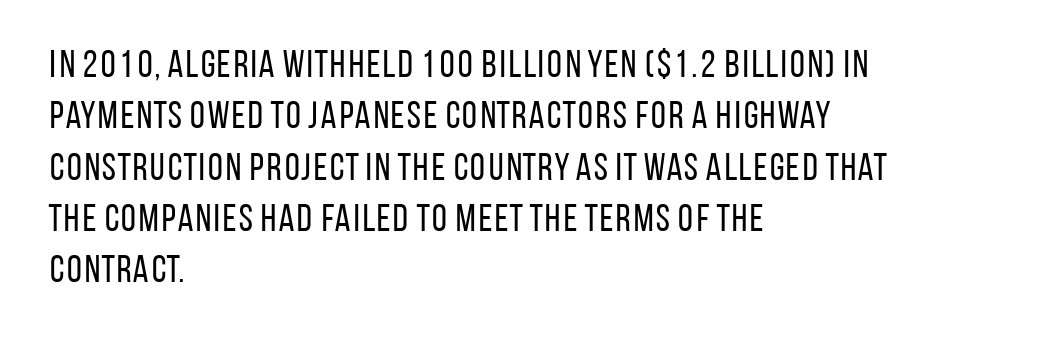
These lines are set flush left with a ragged right edge. A typesetter would call this proportional, since set widths differ per character. Nobody touched the tracking dial on this one. The typography opts for an upright posture over an oblique one. The glyphs are unaccompanied by any horizontal stroke below them.
